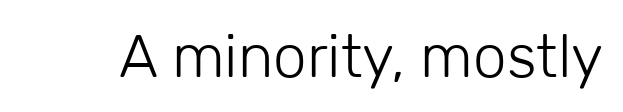
No extra ink here — the face is not bold. There is no visible air inserted between adjacent glyphs. The area under the type is left untouched. No feet cap the strokes, marking this as sans-serif type.
